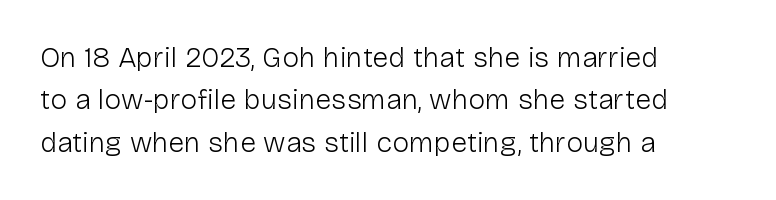
Q: Is the text bold? A: No.
Q: Is the text italic (slanted)? A: No, it is upright.
Q: Is the typeface a serif or a sans-serif typeface? A: Sans-serif.
Q: Is the text underlined? A: No.
Q: How is the paragraph aligned? A: Left-aligned.
Q: Is the spacing between letters normal or unusually wide? A: Normal.
Q: Is the spacing between lines tight, normal or loose? A: Normal.
Q: Width (condensed, normal, or wide)? A: Normal.
Q: Stroke contrast? A: Low.
Q: x-height? A: Medium.
Q: Monospaced? A: No.
